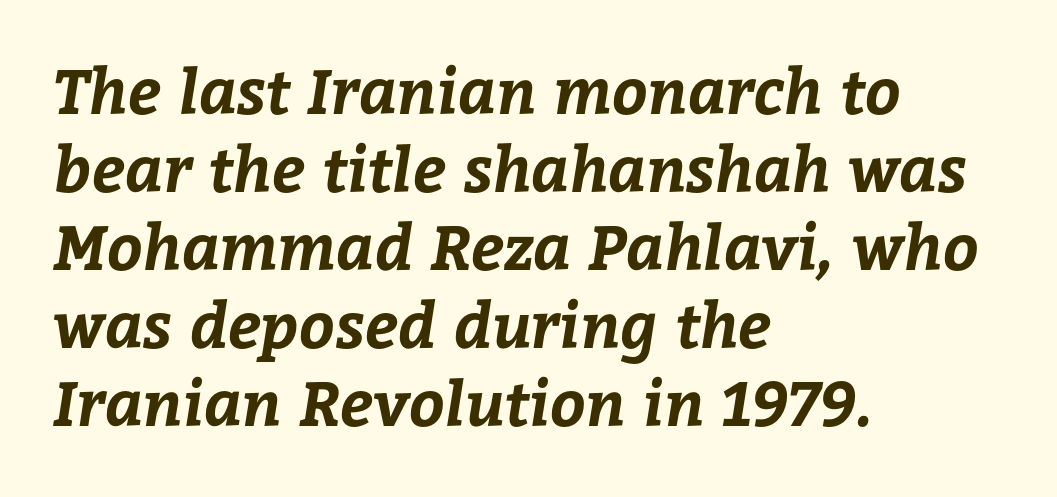
Q: Is the text bold? A: Yes.
Q: Is the text underlined? A: No.
Q: How is the paragraph aligned? A: Left-aligned.
Q: Is the spacing between letters normal or unusually wide? A: Normal.
Q: Is the spacing between lines tight, normal or loose? A: Normal.
Q: Width (condensed, normal, or wide)? A: Normal.
Q: Stroke contrast? A: Low.
Q: x-height? A: Medium.
Q: Monospaced? A: No.
